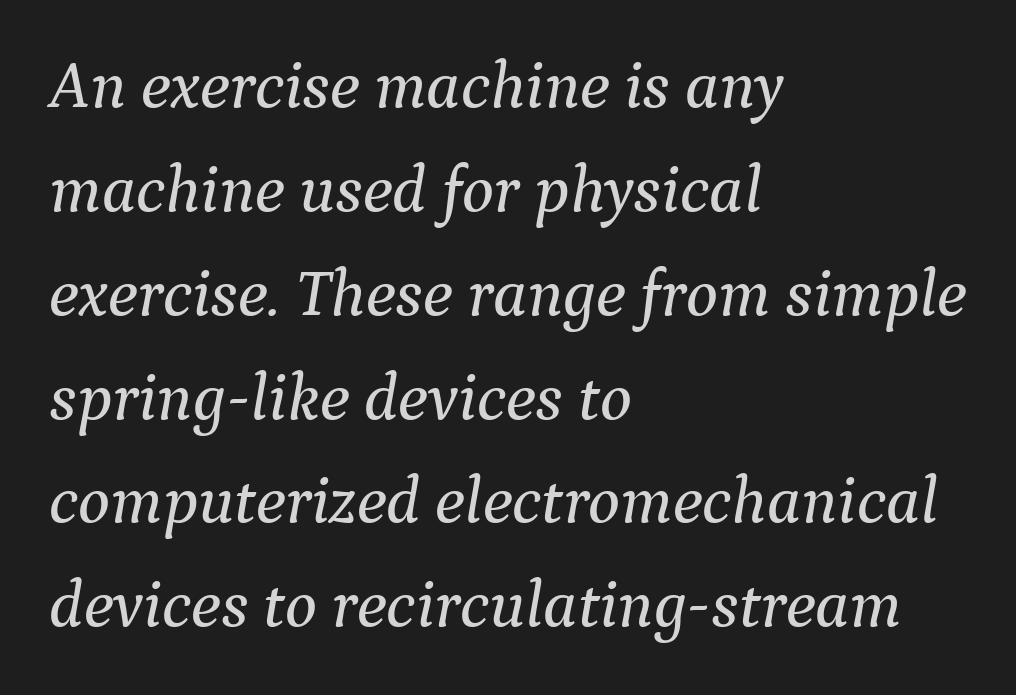
The designer left line spacing at the default. Each line starts at the same left margin while the right side varies. The letterforms sit shoulder to shoulder at normal distance. You could not count columns in this text — the font is proportionally spaced. Slant detected: the letters are inclined. The strip under each line holds only bare page.
